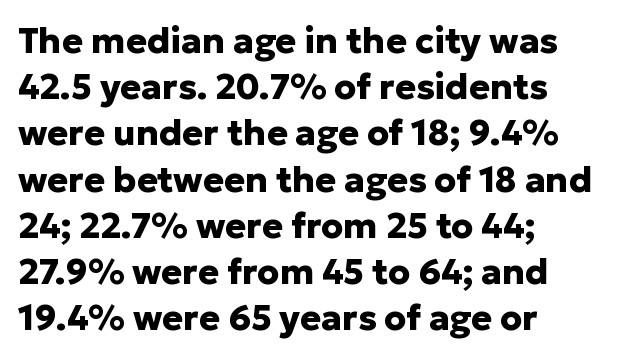
{"serif": "no", "italic": "no", "bold": "yes", "weight": "heavy", "width": "normal", "stroke_contrast": "low", "x_height": "medium", "monospaced": "no", "underline": "no", "align": "left", "line_spacing": "normal", "line_spacing_ratio": 1.32, "letter_spacing": "normal", "letter_spacing_em": 0.0, "glyph_px": 35}
